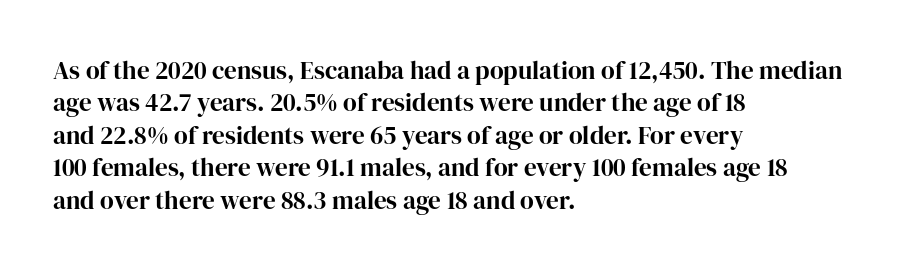
{"italic": "no", "bold": "yes", "underline": "no", "align": "left", "line_spacing": "normal", "line_spacing_ratio": 1.3, "letter_spacing": "normal", "letter_spacing_em": 0.0, "glyph_px": 25}
